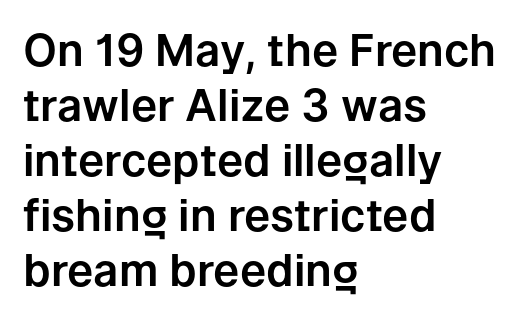
In terms of posture, this sample is upright. No feet cap the strokes, marking this as sans-serif type. The passage shown is not underscored anywhere. Characters follow at the spacing the type designer built in.
